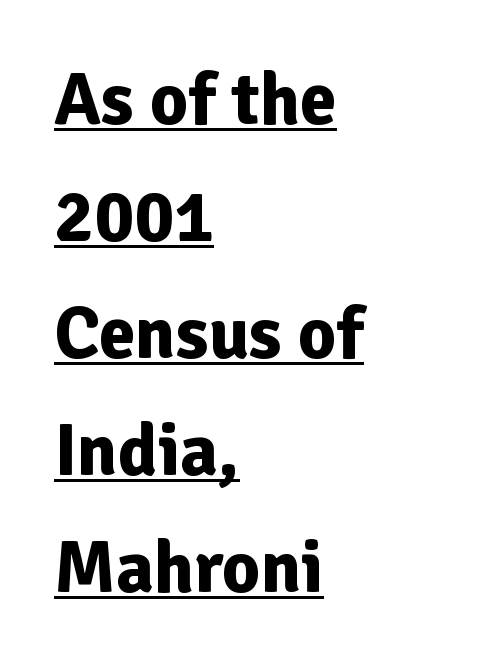
{"serif": "no", "italic": "no", "bold": "yes", "weight": "bold", "width": "normal", "stroke_contrast": "low", "x_height": "medium", "monospaced": "no", "underline": "yes", "align": "left", "line_spacing": "normal", "line_spacing_ratio": 1.58, "letter_spacing": "normal", "letter_spacing_em": 0.0, "glyph_px": 74}
